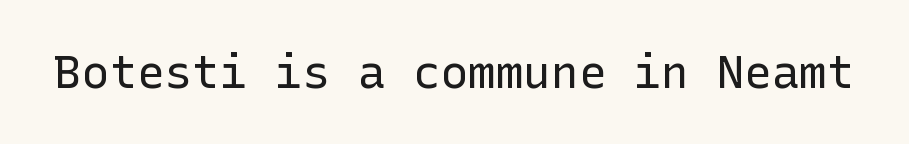
Q: Is the text bold? A: No.
Q: Is the text italic (slanted)? A: No, it is upright.
Q: Is the typeface a serif or a sans-serif typeface? A: Sans-serif.
Q: Is the text underlined? A: No.
Q: Is the spacing between letters normal or unusually wide? A: Normal.
Q: Width (condensed, normal, or wide)? A: Normal.
Q: Stroke contrast? A: Low.
Q: x-height? A: Medium.
